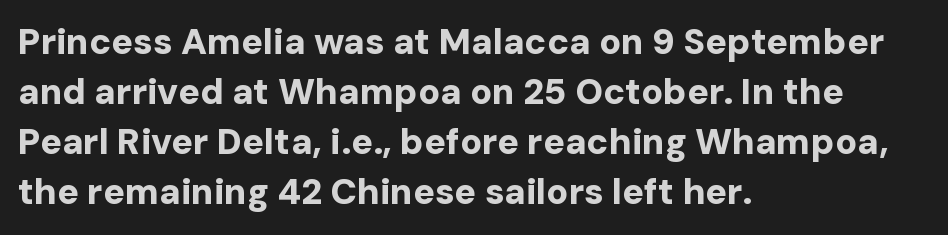
Has an underline been added? It has not. I'd describe the lettering as bold — thick and assertive. Default kerning and tracking; the words read as compact shapes. Classification — sans serif. The rendering uses natural spacing where letterforms have individual widths. The vertical gap from one line to the next is medium.
